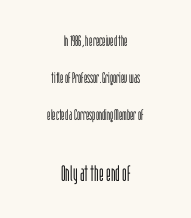
The image shows 22 px text type, upright; set centered, loose line spacing (2.47x), normal letter spacing, not underlined; the second (bottom) block is 1.47x larger.
